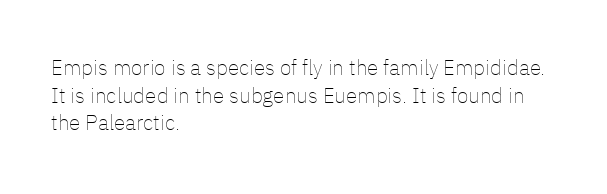
Q: Is the text bold? A: No.
Q: Is the text italic (slanted)? A: No, it is upright.
Q: Is the text underlined? A: No.
Q: How is the paragraph aligned? A: Left-aligned.
Q: Is the spacing between letters normal or unusually wide? A: Normal.
Q: Is the spacing between lines tight, normal or loose? A: Normal.
